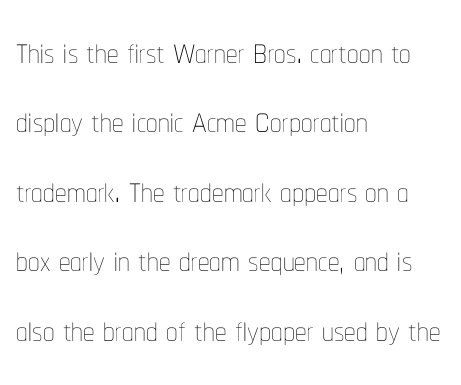
{"italic": "no", "bold": "no", "weight": "thin", "width": "condensed", "stroke_contrast": "low", "x_height": "medium", "monospaced": "no", "underline": "no", "align": "left", "line_spacing": "normal", "line_spacing_ratio": 1.51, "letter_spacing": "normal", "letter_spacing_em": 0.0, "glyph_px": 46}
